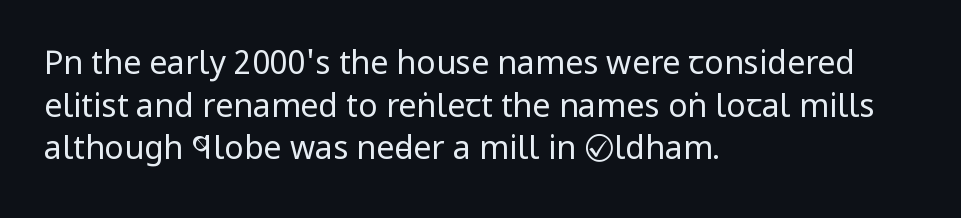
Q: Is the text bold? A: No.
Q: Is the text italic (slanted)? A: No, it is upright.
Q: Is the typeface a serif or a sans-serif typeface? A: Sans-serif.
Q: Is the text underlined? A: No.
Q: How is the paragraph aligned? A: Left-aligned.
Q: Is the spacing between letters normal or unusually wide? A: Normal.
Q: Is the spacing between lines tight, normal or loose? A: Normal.
Q: Width (condensed, normal, or wide)? A: Condensed.
Q: Stroke contrast? A: Low.
Q: x-height? A: Large.
Q: Monospaced? A: No.
